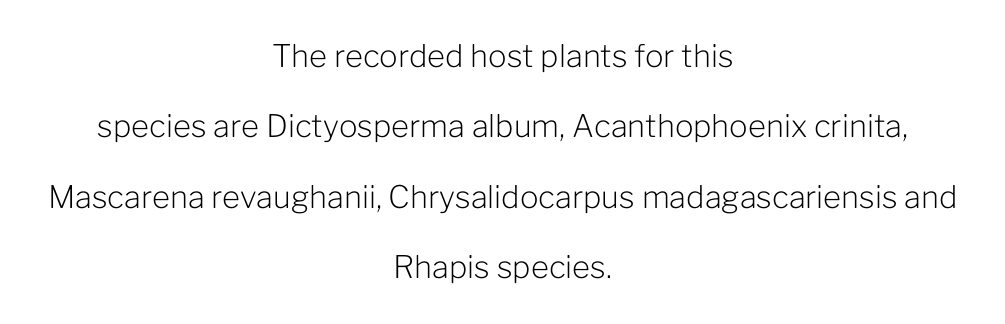
The designer went with a sans here, leaving each stem footless. The cut favours lightness, reaching ordinary text weight at its darkest. Spacing between characters is what you'd get straight out of the box. Think of a printed novel: that variable character pitch is what you see here. Alignment: centered. A typesetter would mark this as roman, not italic.
